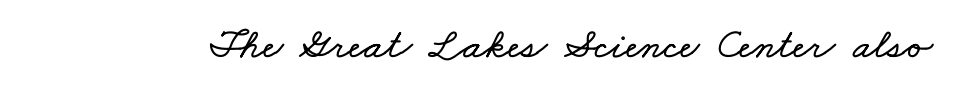
{"width": "wide", "stroke_contrast": "low", "x_height": "small", "monospaced": "no", "underline": "no", "letter_spacing": "normal", "letter_spacing_em": 0.0, "glyph_px": 43}
